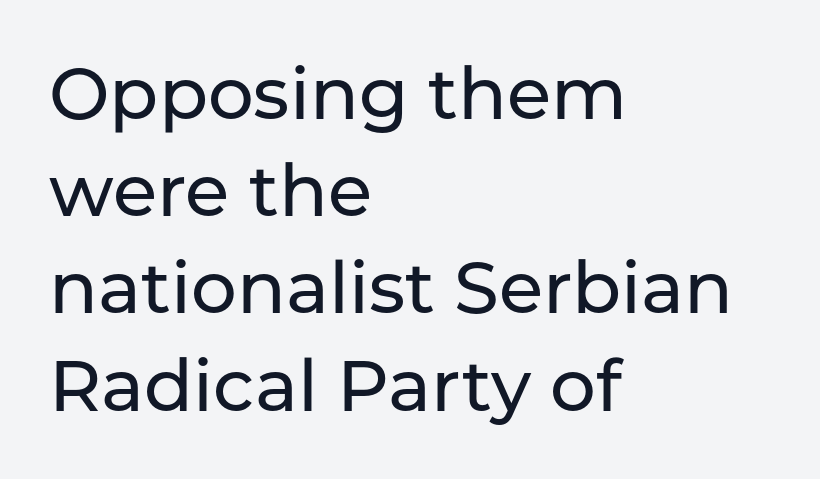
The image shows 72 px sans-serif type, upright; set left-aligned, normal line spacing (1.35x), normal letter spacing, not underlined; low stroke contrast and a medium x-height.
